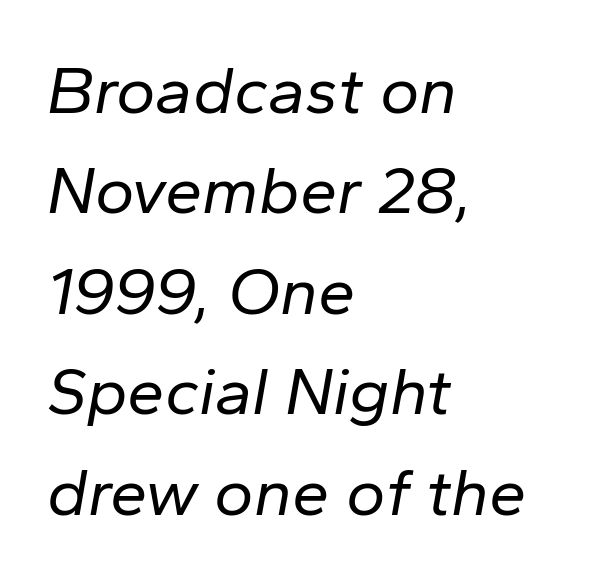
{"italic": "yes", "lean": "right", "slant_degrees": 10, "bold": "no", "weight": "regular", "width": "normal", "stroke_contrast": "low", "x_height": "medium", "monospaced": "no", "underline": "no", "align": "left", "line_spacing": "normal", "line_spacing_ratio": 1.5, "letter_spacing": "normal", "letter_spacing_em": 0.0, "glyph_px": 67}
